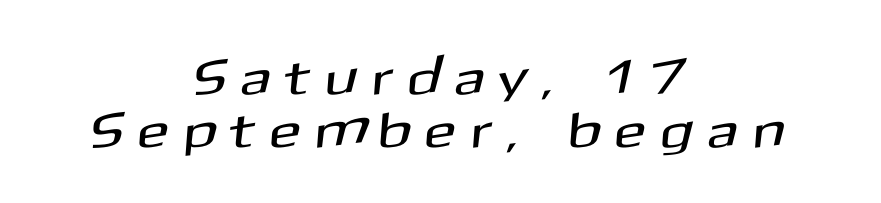
The image shows 50 px sans-serif type; set centered, tight line spacing (1.06x), unusually wide letter spacing (+0.37 em), not underlined; medium stroke contrast and a medium x-height.
